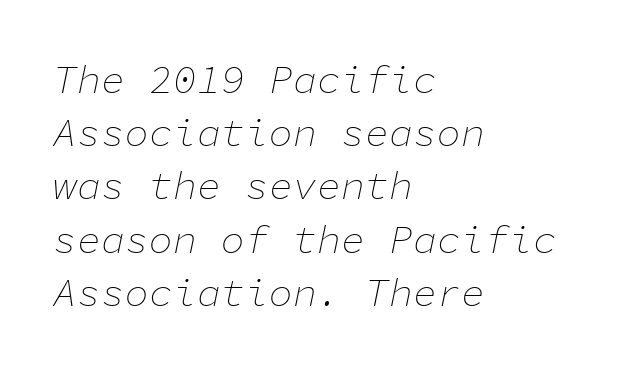
Q: Is the text bold? A: No.
Q: Is the text italic (slanted)? A: Yes, it leans right by about 11 degrees.
Q: Is the text underlined? A: No.
Q: How is the paragraph aligned? A: Left-aligned.
Q: Is the spacing between letters normal or unusually wide? A: Normal.
Q: Is the spacing between lines tight, normal or loose? A: Normal.
Q: Width (condensed, normal, or wide)? A: Normal.
Q: Stroke contrast? A: Low.
Q: x-height? A: Medium.
Q: Monospaced? A: Yes.
